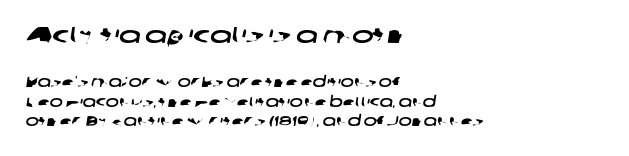
The image shows 23 px text type; set left-aligned, normal line spacing (1.41x), normal letter spacing, not underlined; the first (top) block is 1.64x larger.
